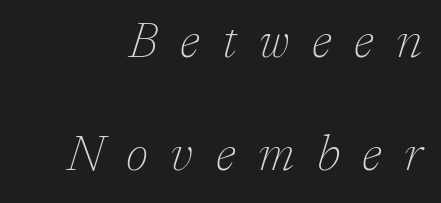
The image shows 51 px thin serif type, italic (leaning right); set loose line spacing (2.21x), unusually wide letter spacing (+0.44 em), not underlined; low stroke contrast and a medium x-height.
